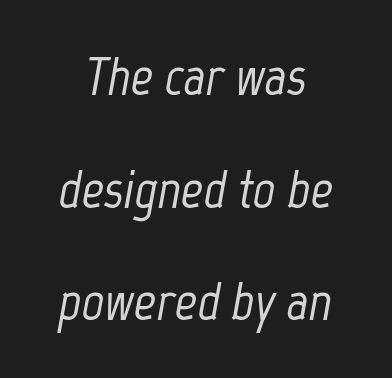
Q: Is the text italic (slanted)? A: Yes, it leans right by about 12 degrees.
Q: Is the text underlined? A: No.
Q: Is the spacing between letters normal or unusually wide? A: Normal.
Q: Is the spacing between lines tight, normal or loose? A: Loose.
Q: Width (condensed, normal, or wide)? A: Condensed.
Q: Stroke contrast? A: Low.
Q: x-height? A: Medium.
Q: Monospaced? A: No.
